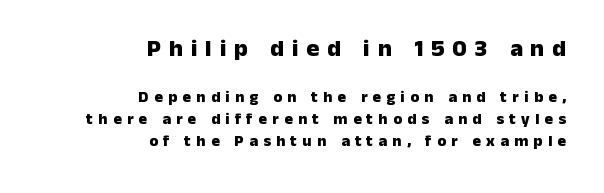
{"italic": "no", "bold": "yes", "underline": "no", "align": "right", "line_spacing": "normal", "line_spacing_ratio": 1.38, "letter_spacing": "wide", "letter_spacing_em": 0.33, "larger_block": "first", "size_ratio": 1.5, "glyph_px": 24}
